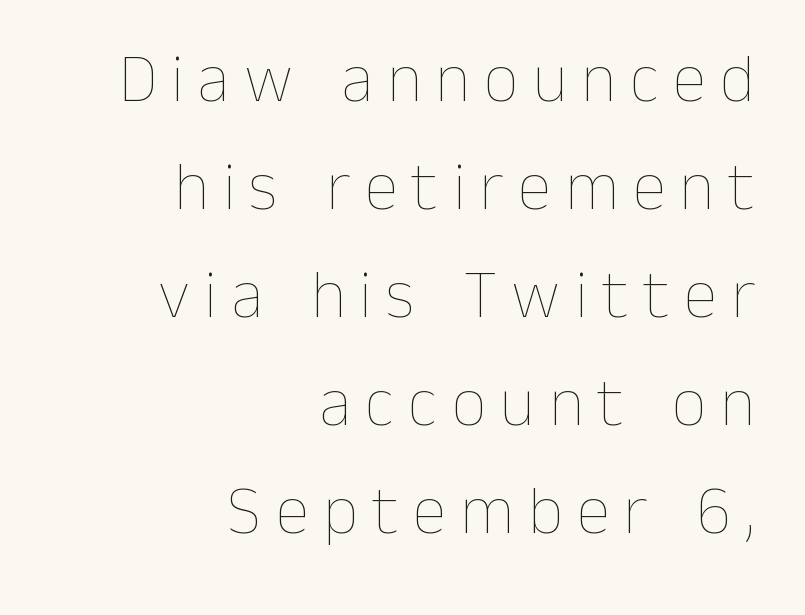
Q: Is the text bold? A: No.
Q: Is the text italic (slanted)? A: No, it is upright.
Q: Is the text underlined? A: No.
Q: How is the paragraph aligned? A: Right-aligned.
Q: Is the spacing between letters normal or unusually wide? A: Unusually wide.
Q: Is the spacing between lines tight, normal or loose? A: Normal.
Q: Width (condensed, normal, or wide)? A: Normal.
Q: Stroke contrast? A: Low.
Q: x-height? A: Medium.
Q: Monospaced? A: No.
